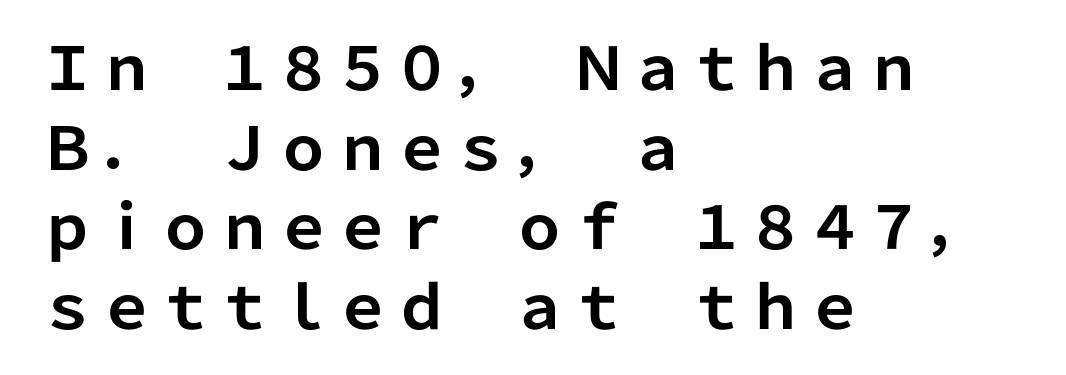
{"serif": "no", "italic": "no", "bold": "yes", "weight": "bold", "width": "normal", "stroke_contrast": "low", "x_height": "medium", "monospaced": "no", "underline": "no", "align": "left", "line_spacing": "normal", "line_spacing_ratio": 1.35, "letter_spacing": "normal", "letter_spacing_em": 0.0, "glyph_px": 59}
